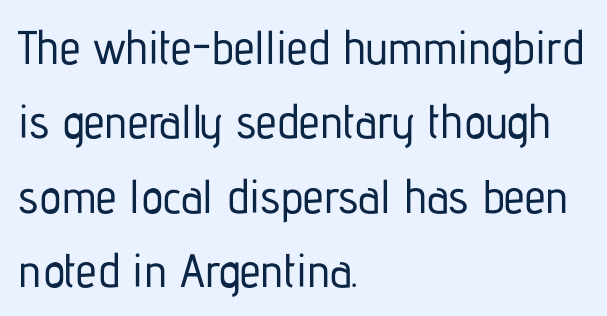
Q: Is the text italic (slanted)? A: No, it is upright.
Q: Is the typeface a serif or a sans-serif typeface? A: Sans-serif.
Q: Is the text underlined? A: No.
Q: How is the paragraph aligned? A: Left-aligned.
Q: Is the spacing between letters normal or unusually wide? A: Normal.
Q: Is the spacing between lines tight, normal or loose? A: Normal.
Q: Width (condensed, normal, or wide)? A: Condensed.
Q: Stroke contrast? A: Low.
Q: x-height? A: Medium.
Q: Monospaced? A: No.
